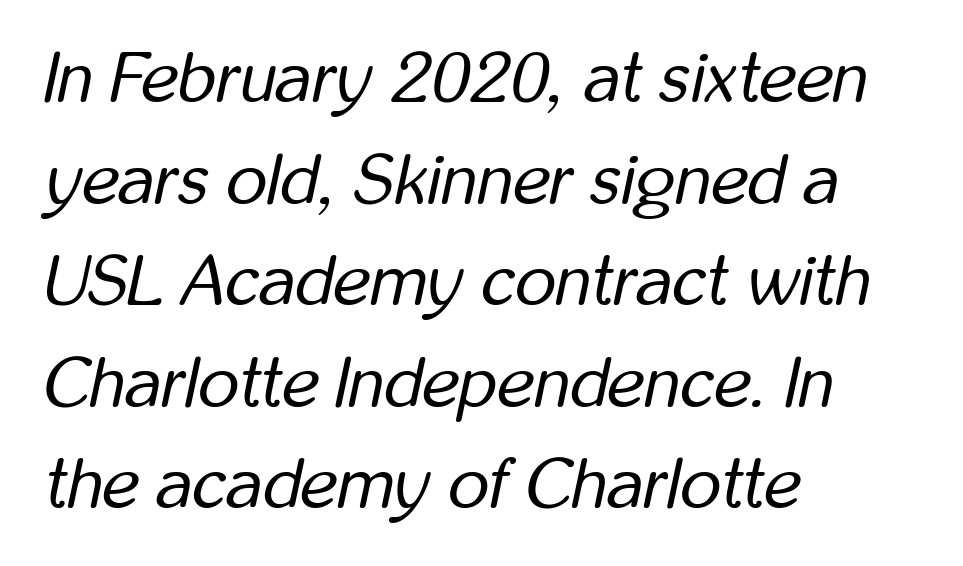
{"italic": "yes", "lean": "right", "slant_degrees": 12, "bold": "no", "weight": "regular", "width": "condensed", "stroke_contrast": "low", "x_height": "medium", "monospaced": "no", "underline": "no", "align": "left", "line_spacing": "normal", "line_spacing_ratio": 1.43, "letter_spacing": "normal", "letter_spacing_em": 0.0, "glyph_px": 71}
